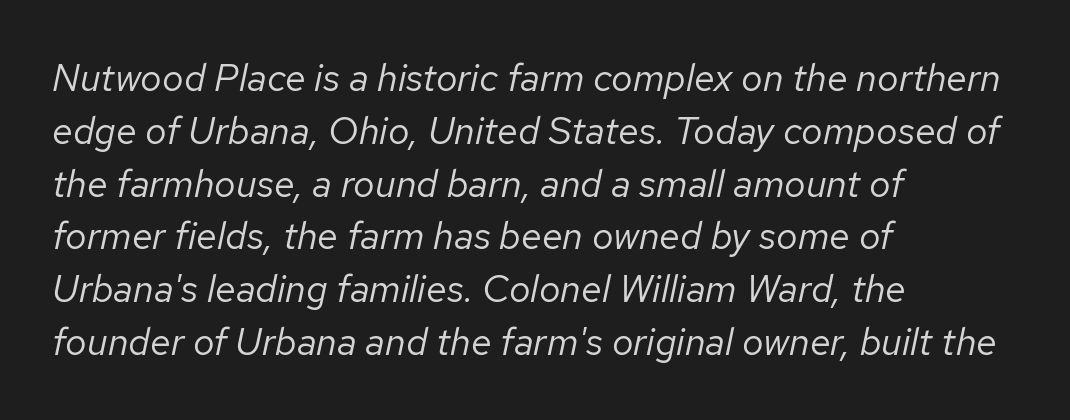
The image shows 38 px regular-weight type, italic (leaning right); set left-aligned, normal line spacing (1.39x), normal letter spacing, not underlined; low stroke contrast and a medium x-height.
